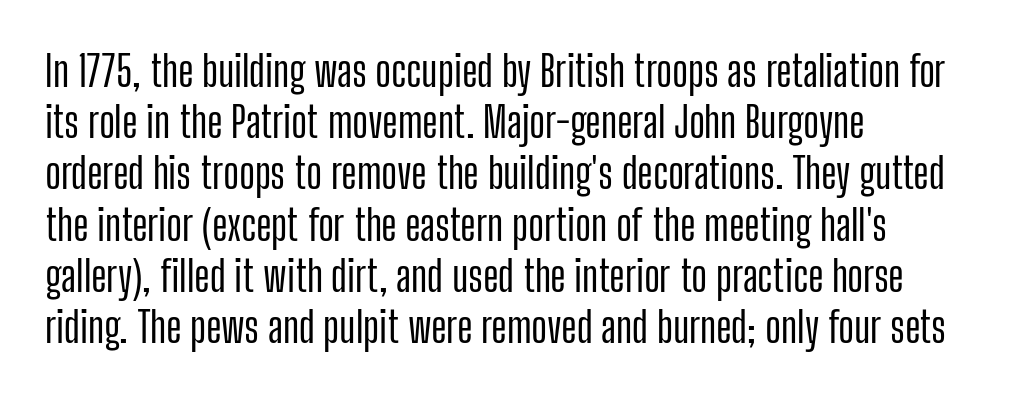
The image shows 42 px condensed sans-serif type, upright; set left-aligned, line spacing 1.22x, normal letter spacing, not underlined; low stroke contrast and a medium x-height.
